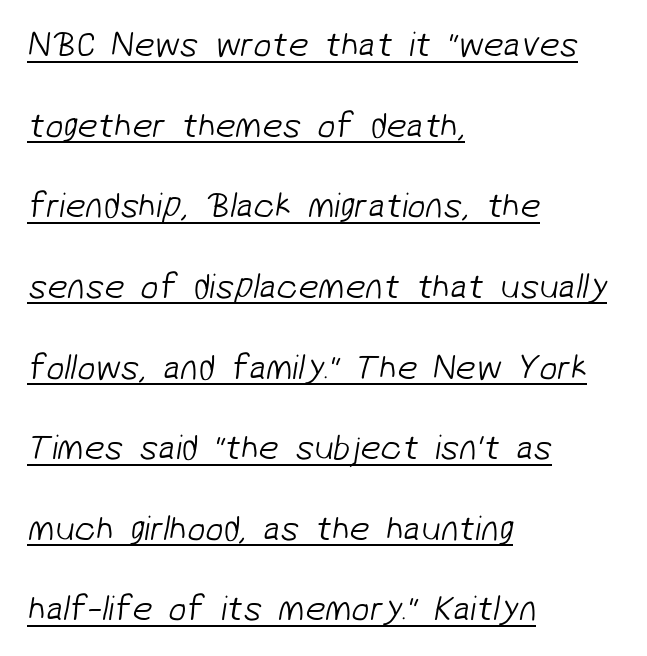
The image shows 36 px light sans-serif type; set left-aligned, loose line spacing (2.24x), normal letter spacing, underlined; low stroke contrast and a medium x-height.
